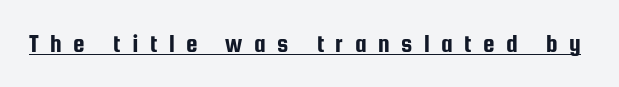
Does the lettering tilt? It doesn't — this is upright. Notice how a bar underscores the lettering throughout. Compared with typical body copy, the letter spacing here is much looser.
